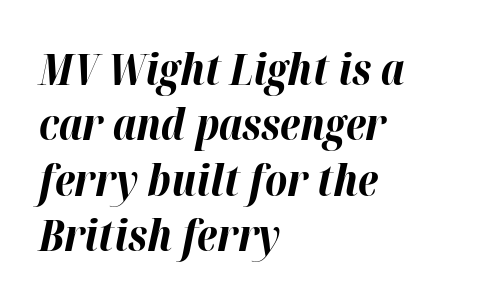
The image shows 43 px bold type, italic (leaning right); set left-aligned, normal line spacing (1.29x), normal letter spacing, not underlined; high stroke contrast and a medium x-height.
